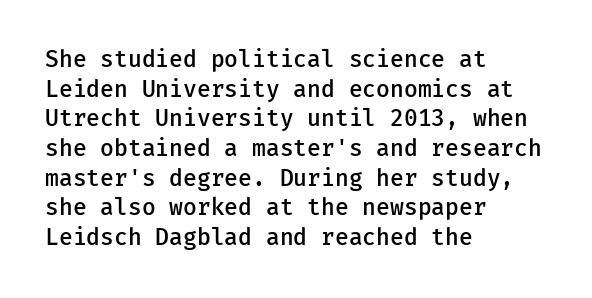
Stroke thickness is moderately raised; the sample reads as semibold. Vertical strokes here are truly vertical. The area under the type is left untouched. Summary of vertical rhythm: regular, with standard interline spacing.
